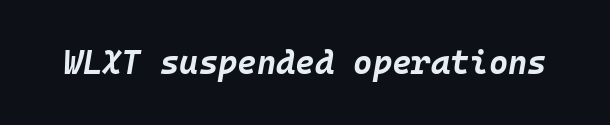
Note the uniform advance width — an 'i' takes as much space as an 'm'. Unmarked baselines from the first word to the last. Words appear dense and cohesive because spacing is normal. The rendering uses a bold face; every stroke is thick and dark. The axis of the letterforms is tilted away from vertical.
